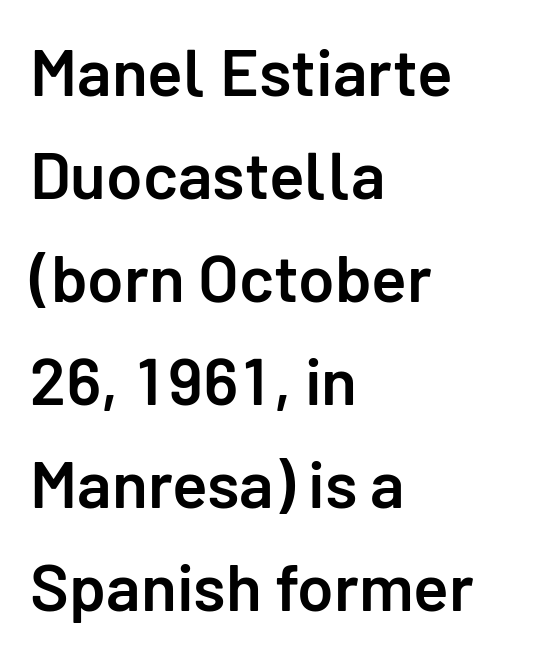
Q: Is the text bold? A: Semi-bold.
Q: Is the text italic (slanted)? A: No, it is upright.
Q: Is the typeface a serif or a sans-serif typeface? A: Sans-serif.
Q: Is the text underlined? A: No.
Q: How is the paragraph aligned? A: Left-aligned.
Q: Is the spacing between letters normal or unusually wide? A: Normal.
Q: Is the spacing between lines tight, normal or loose? A: Normal.
Q: Width (condensed, normal, or wide)? A: Normal.
Q: Stroke contrast? A: Low.
Q: x-height? A: Medium.
Q: Monospaced? A: No.
